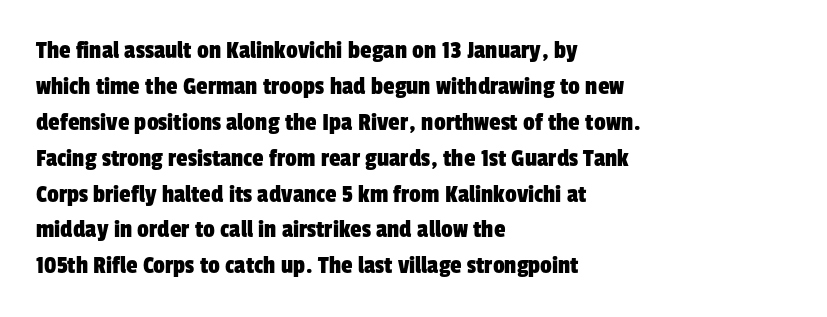
The image shows 26 px text type; set left-aligned, normal line spacing (1.38x), normal letter spacing, not underlined.
